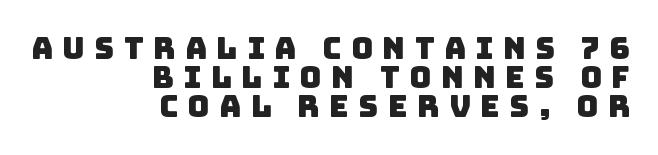
Q: Is the typeface a serif or a sans-serif typeface? A: Sans-serif.
Q: Is the text underlined? A: No.
Q: How is the paragraph aligned? A: Right-aligned.
Q: Is the spacing between letters normal or unusually wide? A: Unusually wide.
Q: Is the spacing between lines tight, normal or loose? A: Tight.
Q: Width (condensed, normal, or wide)? A: Normal.
Q: Stroke contrast? A: Low.
Q: x-height? A: Large.
Q: Monospaced? A: No.
